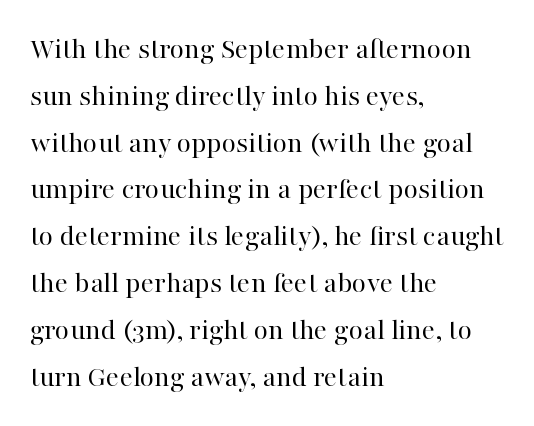
The image shows 31 px regular-weight serif type, upright; set left-aligned, normal line spacing (1.51x), normal letter spacing, not underlined; high stroke contrast and a medium x-height.
